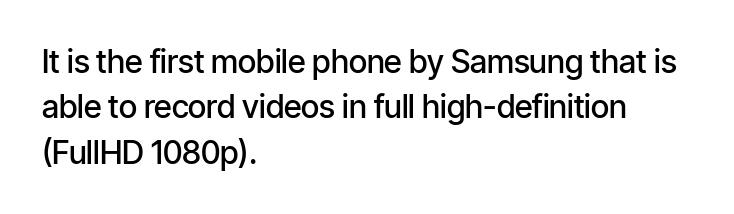
Q: Is the text bold? A: Semi-bold.
Q: Is the text italic (slanted)? A: No, it is upright.
Q: Is the typeface a serif or a sans-serif typeface? A: Sans-serif.
Q: Is the text underlined? A: No.
Q: How is the paragraph aligned? A: Left-aligned.
Q: Is the spacing between letters normal or unusually wide? A: Normal.
Q: Is the spacing between lines tight, normal or loose? A: Normal.
Q: Width (condensed, normal, or wide)? A: Condensed.
Q: Stroke contrast? A: Low.
Q: x-height? A: Medium.
Q: Monospaced? A: No.
